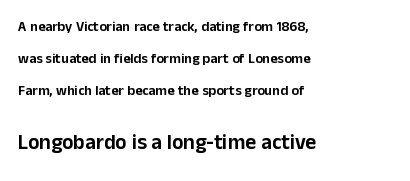
Rule under the text: the space is simply empty. The passage shown begins with its smaller block and ends with its larger one. The leading is generous, giving the passage an open texture. The lettering holds an erect, upright posture throughout. Tracking value appears to be zero — textbook default spacing.
